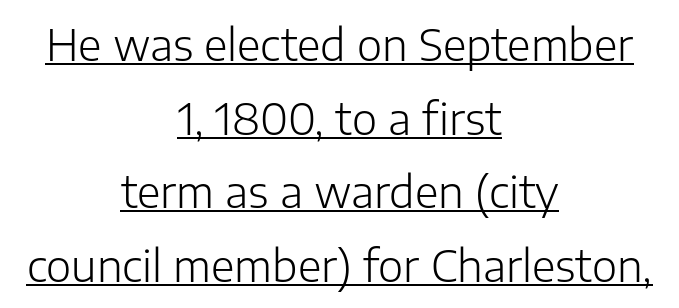
The image shows 43 px light sans-serif type, upright; set centered, line spacing 1.71x, normal letter spacing, underlined; low stroke contrast and a medium x-height.
